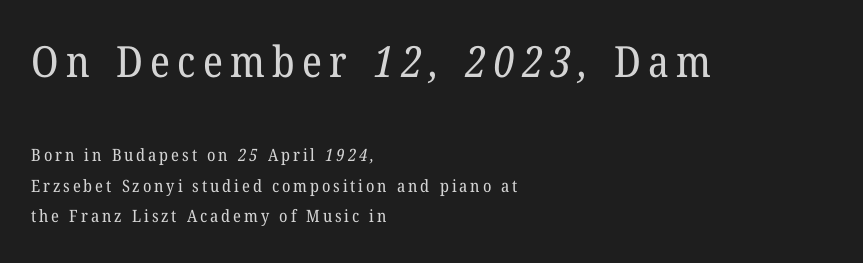
Weight: not bold — regular or lighter. Check where the strokes stop: tiny serifs finish them off. In this sample the first text group is rendered at the bigger scale. The lines in this sample share a left origin and differ only in where they stop. You could not count columns in this text — the font is proportionally spaced. Clear beneath every line of the passage.
